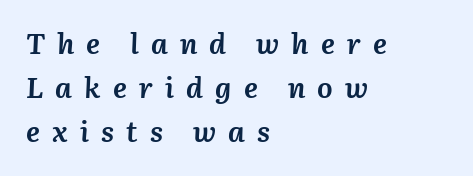
Q: Is the text bold? A: Yes.
Q: Is the text italic (slanted)? A: Yes, it leans right by about 3 degrees.
Q: Is the text underlined? A: No.
Q: How is the paragraph aligned? A: Left-aligned.
Q: Is the spacing between letters normal or unusually wide? A: Unusually wide.
Q: Is the spacing between lines tight, normal or loose? A: Normal.
Q: Width (condensed, normal, or wide)? A: Normal.
Q: Stroke contrast? A: Medium.
Q: x-height? A: Medium.
Q: Monospaced? A: No.
